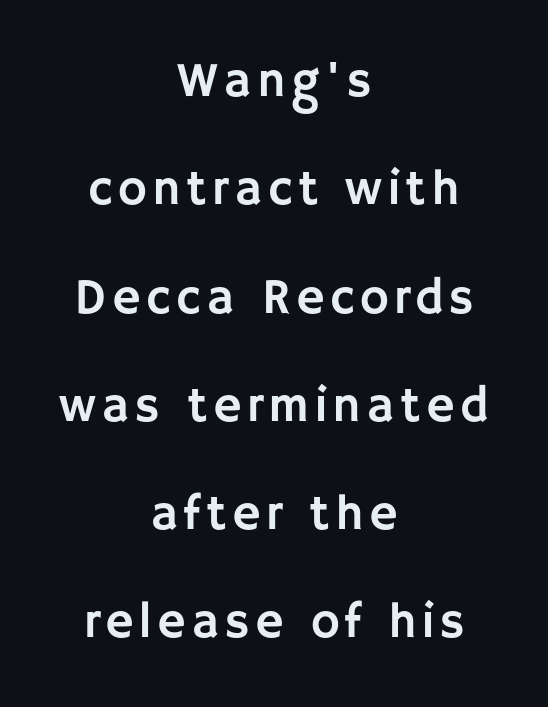
Here the designer chose a conventional face with non-uniform glyph widths. You can tell it's not italic because the verticals are truly vertical. The area under the type is left untouched. The typeface chosen for these lines omits serifs.
